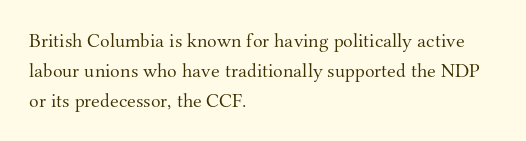
{"italic": "no", "bold": "no", "underline": "no", "align": "left", "line_spacing": "normal", "line_spacing_ratio": 1.5, "letter_spacing": "normal", "letter_spacing_em": 0.0, "glyph_px": 20}
